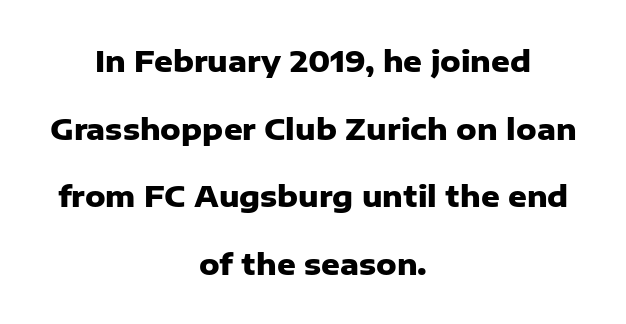
Q: Is the text bold? A: Yes.
Q: Is the text italic (slanted)? A: No, it is upright.
Q: Is the typeface a serif or a sans-serif typeface? A: Sans-serif.
Q: Is the text underlined? A: No.
Q: How is the paragraph aligned? A: Centered.
Q: Is the spacing between letters normal or unusually wide? A: Normal.
Q: Is the spacing between lines tight, normal or loose? A: Loose.
Q: Width (condensed, normal, or wide)? A: Normal.
Q: Stroke contrast? A: Low.
Q: x-height? A: Medium.
Q: Monospaced? A: No.
